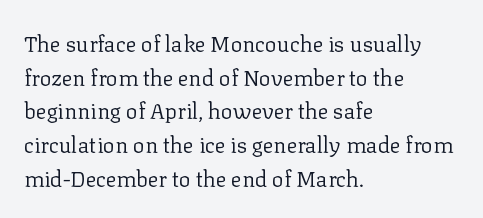
Unbolded letterforms with no extra heft. The letterforms sit shoulder to shoulder at normal distance. Line spacing here is normal. Glance below the letters and you will spot only blank space. Visually the block forms a straight wall on the left and a jagged coastline on the right.
